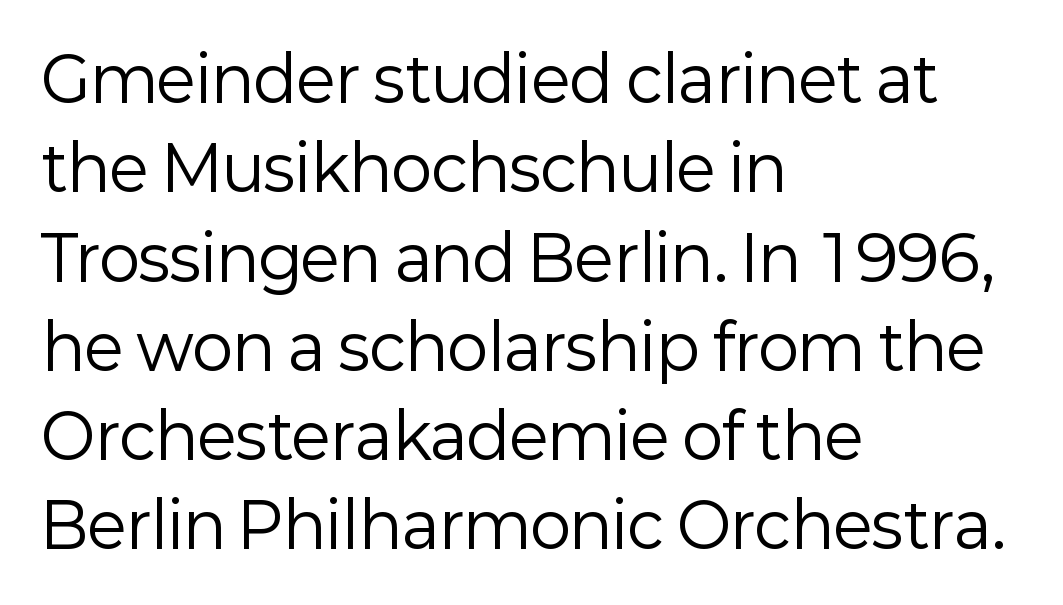
Q: Is the text bold? A: No.
Q: Is the text italic (slanted)? A: No, it is upright.
Q: Is the typeface a serif or a sans-serif typeface? A: Sans-serif.
Q: Is the text underlined? A: No.
Q: How is the paragraph aligned? A: Left-aligned.
Q: Is the spacing between letters normal or unusually wide? A: Normal.
Q: Is the spacing between lines tight, normal or loose? A: Normal.
Q: Width (condensed, normal, or wide)? A: Normal.
Q: Stroke contrast? A: Low.
Q: x-height? A: Medium.
Q: Monospaced? A: No.
